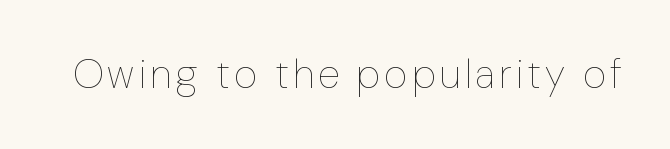
The image shows 40 px thin type, upright; set not underlined; low stroke contrast and a medium x-height.
